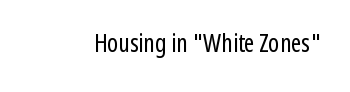
The image shows 25 px text type, upright; set normal letter spacing, not underlined.
